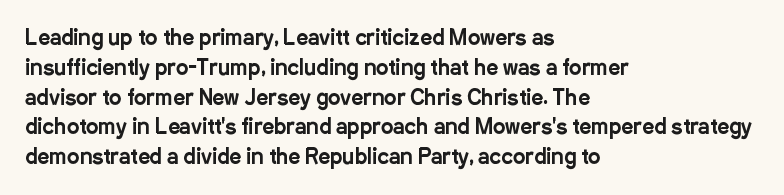
The image shows 21 px text type, upright; set left-aligned, normal line spacing (1.42x), normal letter spacing, not underlined.
